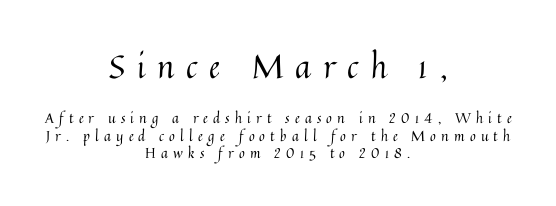
{"bold": "no", "weight": "regular", "width": "normal", "stroke_contrast": "medium", "x_height": "medium", "monospaced": "no", "underline": "no", "align": "center", "line_spacing": "normal", "line_spacing_ratio": 1.26, "letter_spacing": "wide", "letter_spacing_em": 0.37, "larger_block": "first", "size_ratio": 2.29, "glyph_px": 32}
